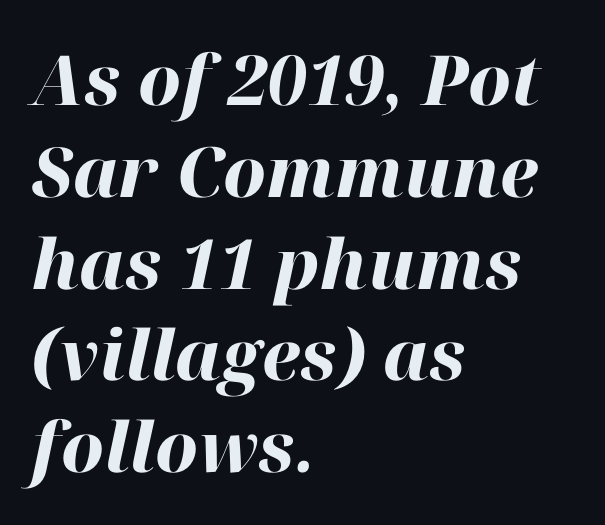
The image shows 69 px heavy type, italic (leaning right); set left-aligned, normal line spacing (1.33x), normal letter spacing, not underlined; high stroke contrast and a medium x-height.
